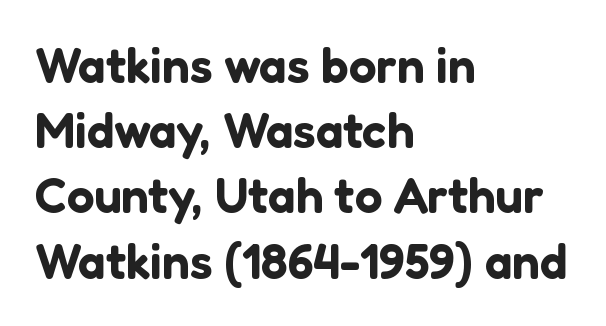
{"serif": "no", "italic": "no", "width": "normal", "stroke_contrast": "low", "x_height": "medium", "monospaced": "no", "underline": "no", "align": "left", "line_spacing": "normal", "line_spacing_ratio": 1.33, "letter_spacing": "normal", "letter_spacing_em": 0.0, "glyph_px": 49}
